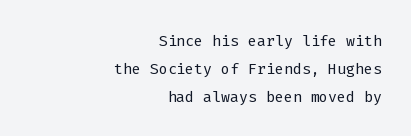
{"italic": "no", "bold": "no", "underline": "no", "align": "right", "line_spacing": "normal", "line_spacing_ratio": 1.33, "letter_spacing": "normal", "letter_spacing_em": 0.0, "glyph_px": 21}
